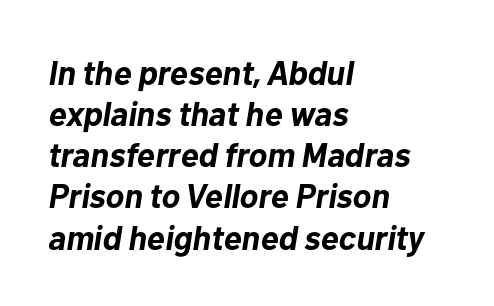
Only glyphs here, with clear space below each row. The face used here is proportionally spaced, like ordinary book or web type. Slanted lettering throughout. The paragraph shown leans on its left margin. How are the letters spaced? Ordinarily, with no added tracking.
